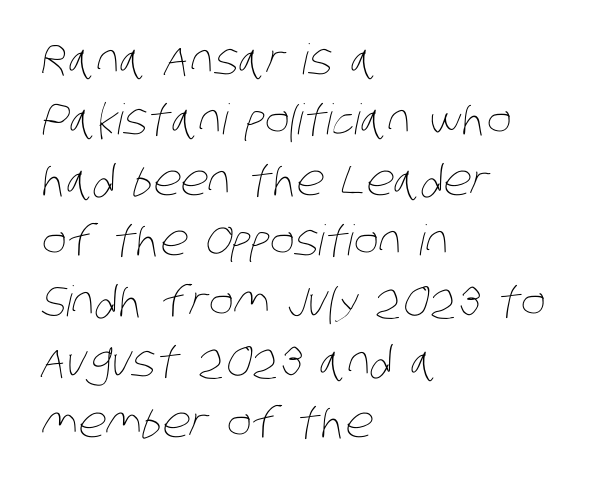
Visually the block forms a straight wall on the left and a jagged coastline on the right. The line-height multiplier appears to be the usual default. Descender tails drop into unmarked territory. Does extra space separate the letters? No, they use regular spacing.
